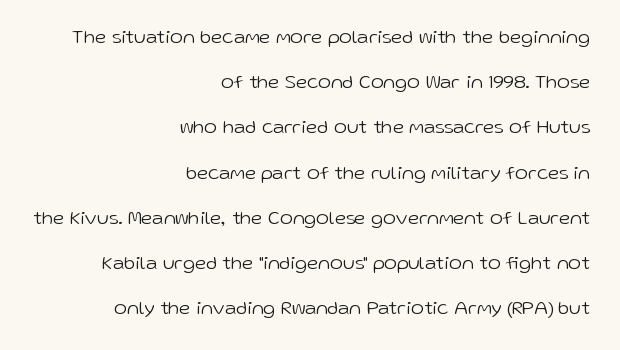
The image shows 20 px text type, upright; set right-aligned, loose line spacing (2.26x), normal letter spacing, not underlined.
